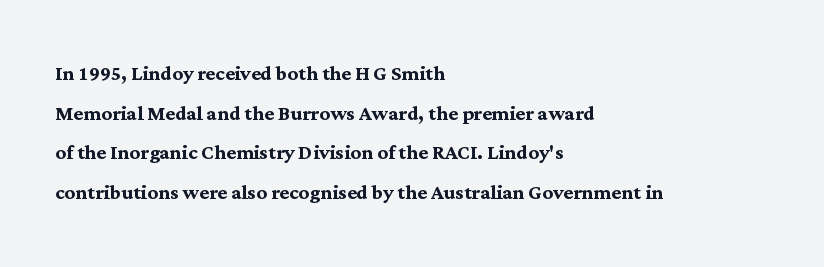
Q: Is the text bold? A: Yes.
Q: Is the text italic (slanted)? A: No, it is upright.
Q: Is the text underlined? A: No.
Q: How is the paragraph aligned? A: Left-aligned.
Q: Is the spacing between letters normal or unusually wide? A: Normal.
Q: Is the spacing between lines tight, normal or loose? A: Normal.
